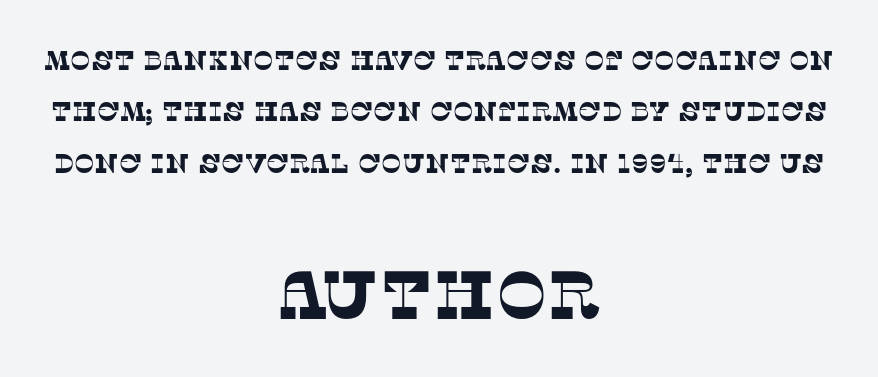
Q: Is the typeface a serif or a sans-serif typeface? A: Serif.
Q: Is the text underlined? A: No.
Q: How is the paragraph aligned? A: Centered.
Q: Is the spacing between letters normal or unusually wide? A: Normal.
Q: Is the spacing between lines tight, normal or loose? A: Loose.
Q: Which block of text is set in a larger size, the first (top) or the second (bottom)? A: The second (bottom) one.
Q: Width (condensed, normal, or wide)? A: Normal.
Q: Stroke contrast? A: Low.
Q: x-height? A: Large.
Q: Monospaced? A: No.
